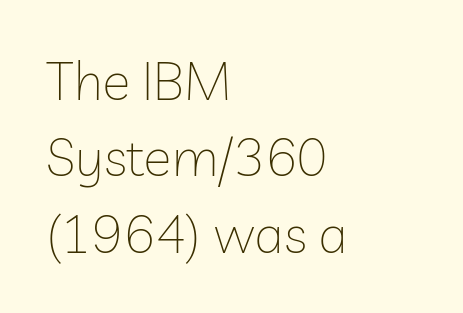
Q: Is the text bold? A: No.
Q: Is the text italic (slanted)? A: No, it is upright.
Q: Is the typeface a serif or a sans-serif typeface? A: Sans-serif.
Q: Is the text underlined? A: No.
Q: How is the paragraph aligned? A: Left-aligned.
Q: Is the spacing between letters normal or unusually wide? A: Normal.
Q: Is the spacing between lines tight, normal or loose? A: Normal.
Q: Width (condensed, normal, or wide)? A: Normal.
Q: Stroke contrast? A: Low.
Q: x-height? A: Medium.
Q: Monospaced? A: No.
